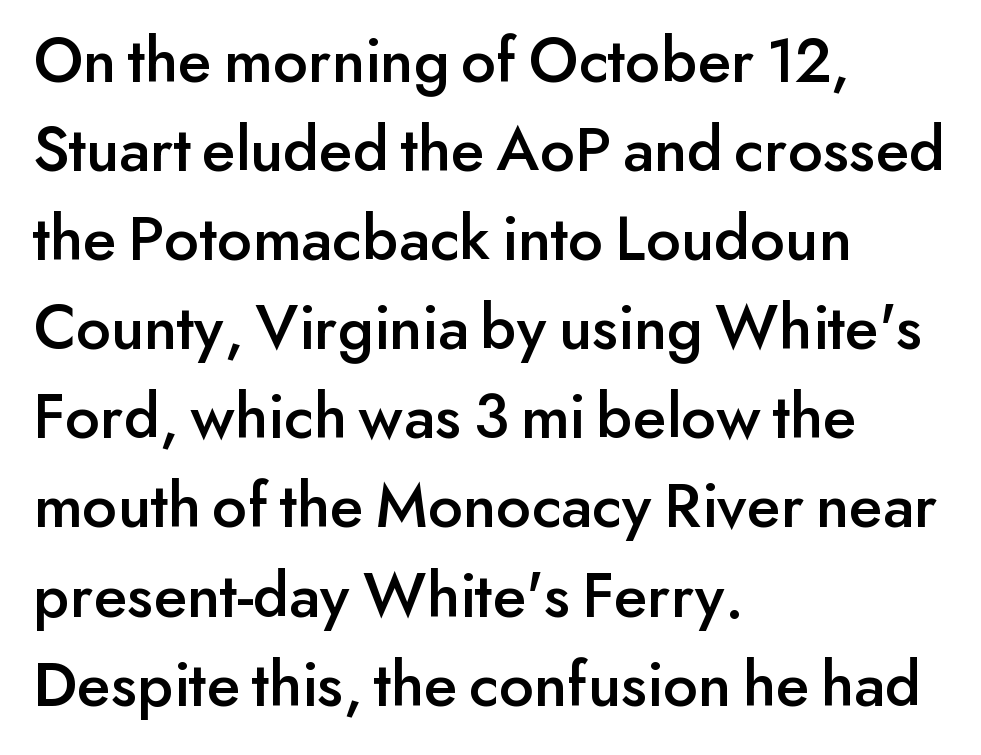
Every row of glyphs begins at an identical x-position on the left. The face used here is proportionally spaced, like ordinary book or web type. You can tell it's not italic because the verticals are truly vertical. Is this a sans? Yes — the strokes have no serifs. Short note: letters normally spaced. Baseline-to-baseline distance is the conventional proportion of letter height.
